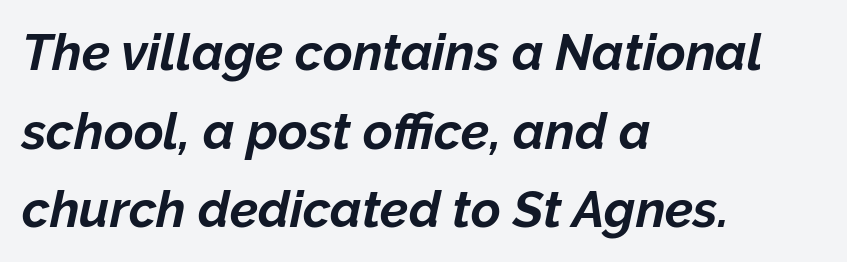
{"italic": "yes", "lean": "right", "slant_degrees": 12, "bold": "yes", "weight": "bold", "width": "normal", "stroke_contrast": "low", "x_height": "medium", "monospaced": "no", "underline": "no", "align": "left", "line_spacing": "normal", "line_spacing_ratio": 1.54, "letter_spacing": "normal", "letter_spacing_em": 0.0, "glyph_px": 51}
